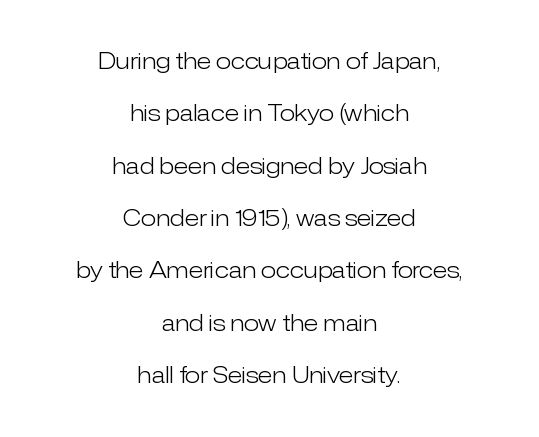
The image shows 22 px text type, upright; set centered, loose line spacing (2.38x), normal letter spacing, not underlined.
